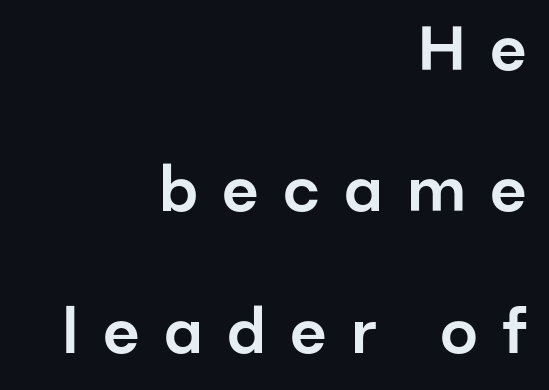
Looks like regular typesetting: each glyph gets only the width it needs. Quick note: not italic, upright. Glyph-to-glyph distance is far greater than everyday printed text. A bare baseline throughout the passage. Is the block centered? No — it sits flush against the right margin.
